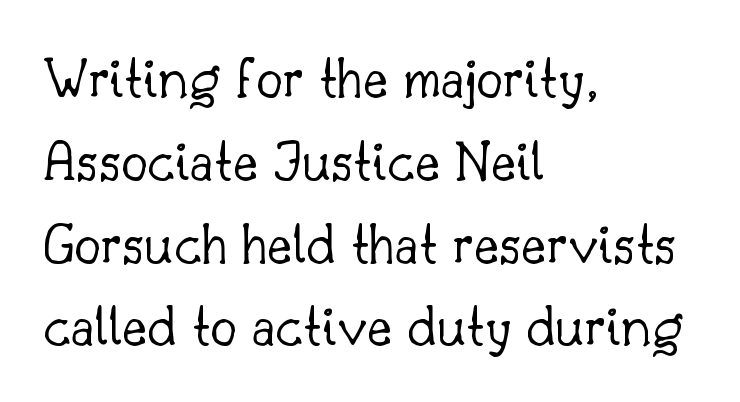
The image shows 60 px light type, upright; set left-aligned, normal line spacing (1.38x), normal letter spacing, not underlined; low stroke contrast and a small x-height.
